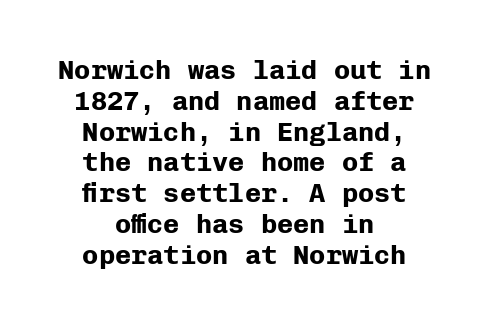
Q: Is the text bold? A: Yes.
Q: Is the text italic (slanted)? A: No, it is upright.
Q: Is the text underlined? A: No.
Q: How is the paragraph aligned? A: Centered.
Q: Is the spacing between letters normal or unusually wide? A: Normal.
Q: Is the spacing between lines tight, normal or loose? A: Tight.
